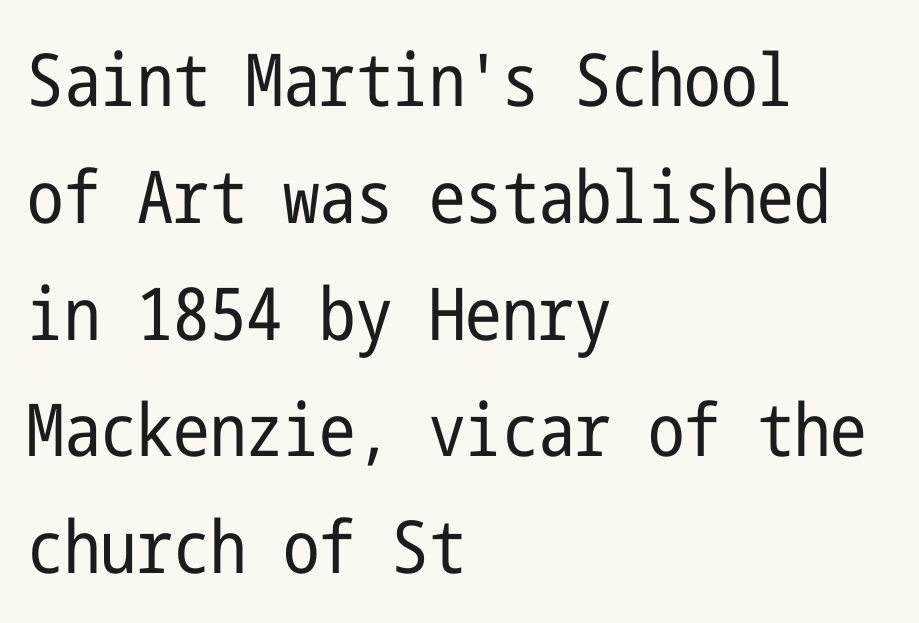
{"serif": "no", "italic": "no", "bold": "no", "weight": "regular", "width": "condensed", "stroke_contrast": "low", "x_height": "medium", "underline": "no", "align": "left", "line_spacing": "normal", "line_spacing_ratio": 1.6, "letter_spacing": "normal", "letter_spacing_em": 0.0, "glyph_px": 73}
